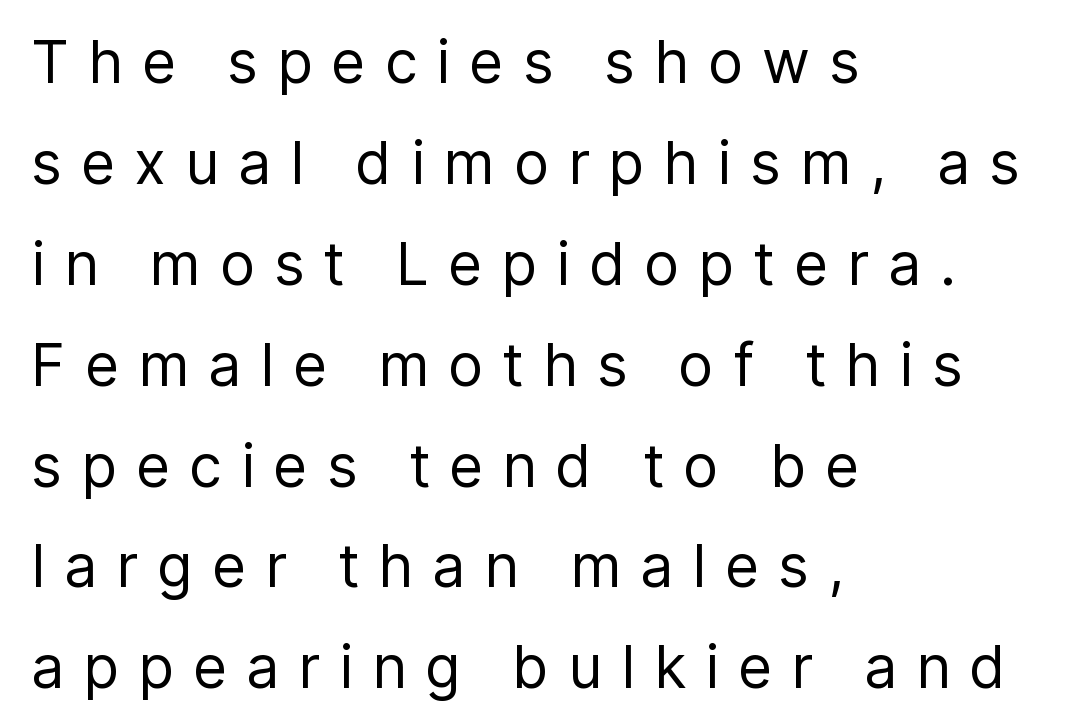
The image shows 59 px regular-weight sans-serif type, upright; set left-aligned, line spacing 1.71x, unusually wide letter spacing (+0.32 em), not underlined; low stroke contrast and a medium x-height.
